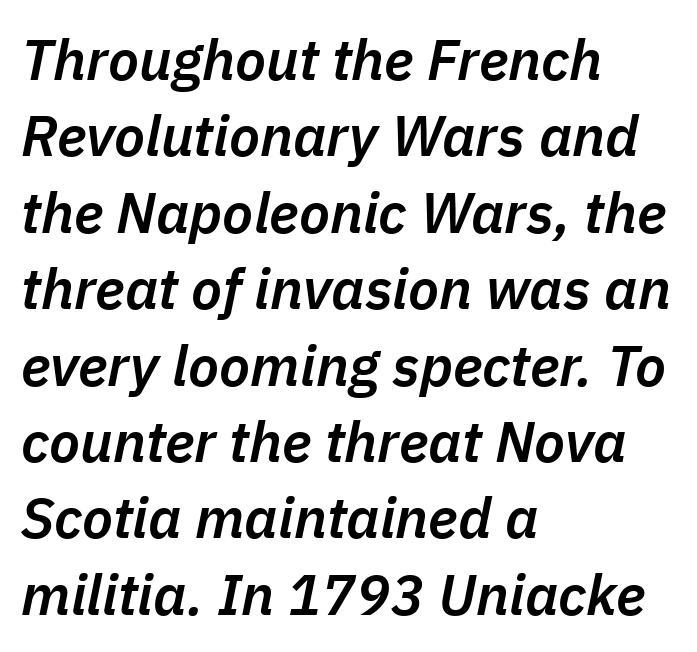
Q: Is the text bold? A: Semi-bold.
Q: Is the text italic (slanted)? A: Yes, it leans right by about 11 degrees.
Q: Is the text underlined? A: No.
Q: How is the paragraph aligned? A: Left-aligned.
Q: Is the spacing between letters normal or unusually wide? A: Normal.
Q: Is the spacing between lines tight, normal or loose? A: Normal.
Q: Width (condensed, normal, or wide)? A: Normal.
Q: Stroke contrast? A: Low.
Q: x-height? A: Medium.
Q: Monospaced? A: No.
